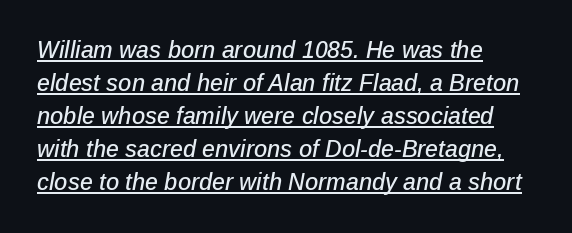
Q: Is the text italic (slanted)? A: Yes, it leans right by about 12 degrees.
Q: Is the text underlined? A: Yes.
Q: How is the paragraph aligned? A: Left-aligned.
Q: Is the spacing between letters normal or unusually wide? A: Normal.
Q: Is the spacing between lines tight, normal or loose? A: Normal.
